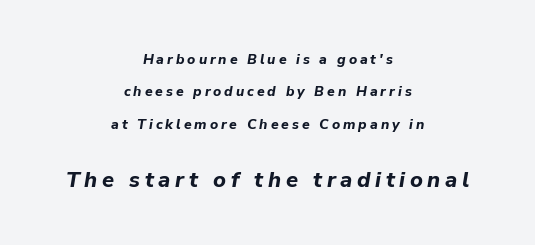
The gaps between neighbouring characters are conspicuously large. Compared with typical paragraphs, the rows here are farther apart. In terms of posture, this sample is oblique. Horizontal alignment here is central, giving a formal, balanced look.
